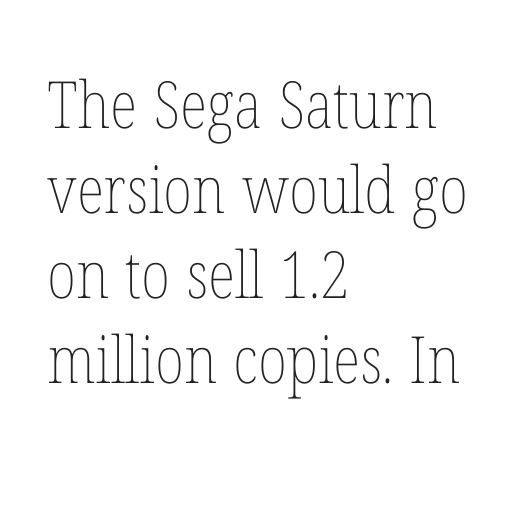
Q: Is the text bold? A: No.
Q: Is the text italic (slanted)? A: No, it is upright.
Q: Is the text underlined? A: No.
Q: How is the paragraph aligned? A: Left-aligned.
Q: Is the spacing between letters normal or unusually wide? A: Normal.
Q: Is the spacing between lines tight, normal or loose? A: Normal.
Q: Width (condensed, normal, or wide)? A: Condensed.
Q: Stroke contrast? A: Low.
Q: x-height? A: Medium.
Q: Monospaced? A: No.
